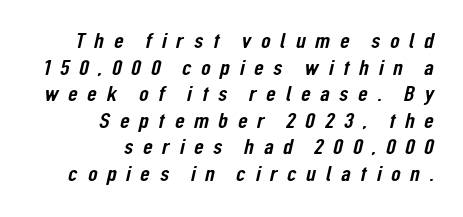
These lines stack with their right ends in a neat column. Observe the wide spacing: letters keep a clear distance from each other. The specimen omits any rule beneath the text block's lines.
